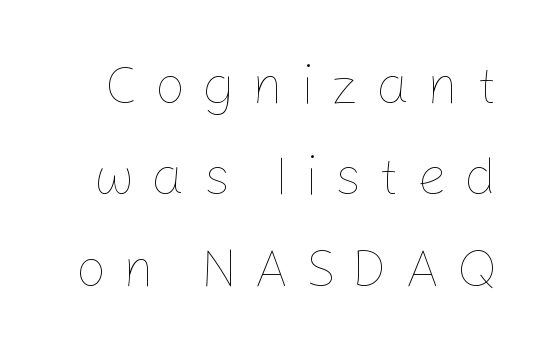
Is this a heavy cut? Hardly; it is regular or lighter. The area under the type is left untouched. Rows of type keep a routine distance in the vertical direction. Tracking value appears strongly positive — letters spread wide. Posture: vertical.
